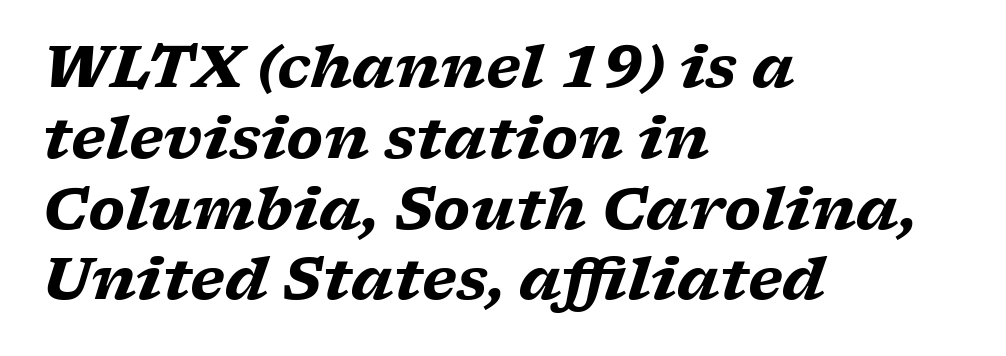
Q: Is the text bold? A: Yes.
Q: Is the text italic (slanted)? A: Yes, it leans right by about 17 degrees.
Q: Is the typeface a serif or a sans-serif typeface? A: Serif.
Q: Is the text underlined? A: No.
Q: How is the paragraph aligned? A: Left-aligned.
Q: Is the spacing between letters normal or unusually wide? A: Normal.
Q: Width (condensed, normal, or wide)? A: Wide.
Q: Stroke contrast? A: Low.
Q: x-height? A: Medium.
Q: Monospaced? A: No.
